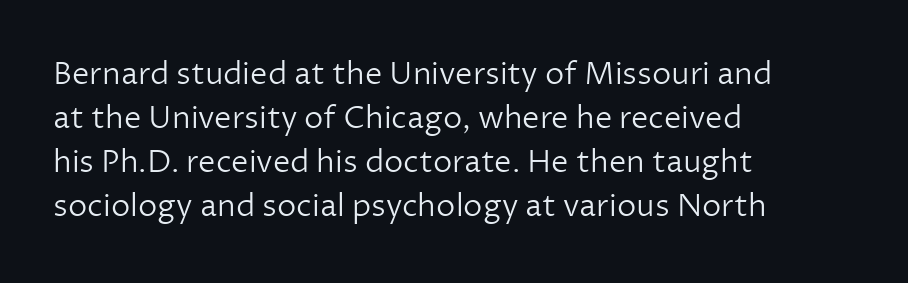
Are there feet on the stems? There aren't — it's a sans. Casual observation: everything's shoved over to the left. The typeface has the unassuming heft of standard copy or less. The rendering keeps characters at their native spacing. Does the lettering tilt? It doesn't — this is upright.
